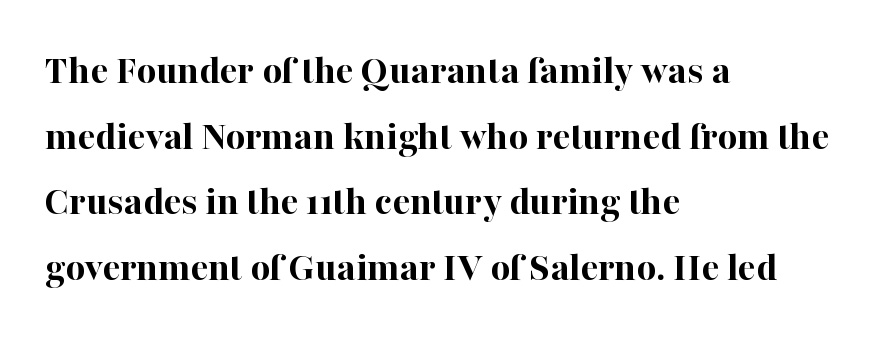
Q: Is the text bold? A: Yes.
Q: Is the text italic (slanted)? A: No, it is upright.
Q: Is the typeface a serif or a sans-serif typeface? A: Serif.
Q: Is the text underlined? A: No.
Q: How is the paragraph aligned? A: Left-aligned.
Q: Is the spacing between letters normal or unusually wide? A: Normal.
Q: Is the spacing between lines tight, normal or loose? A: Normal.
Q: Width (condensed, normal, or wide)? A: Normal.
Q: Stroke contrast? A: High.
Q: x-height? A: Medium.
Q: Monospaced? A: No.
